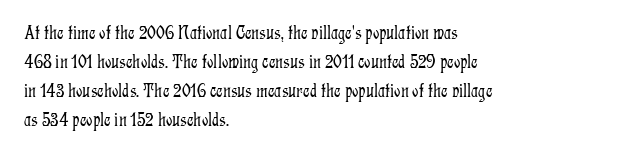
Q: Is the text bold? A: No.
Q: Is the text italic (slanted)? A: No, it is upright.
Q: Is the text underlined? A: No.
Q: How is the paragraph aligned? A: Left-aligned.
Q: Is the spacing between letters normal or unusually wide? A: Normal.
Q: Is the spacing between lines tight, normal or loose? A: Normal.
